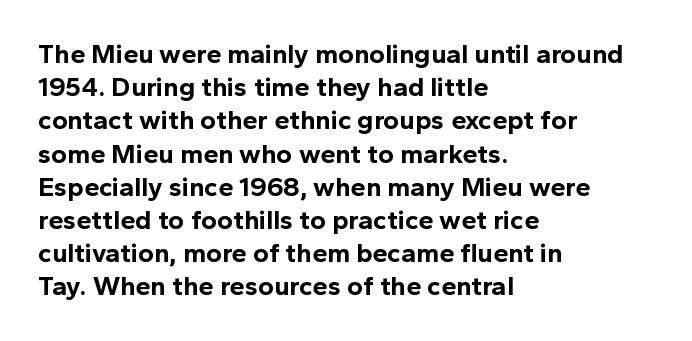
{"italic": "no", "bold": "yes", "underline": "no", "align": "left", "line_spacing_ratio": 1.23, "letter_spacing": "normal", "letter_spacing_em": 0.0, "glyph_px": 27}
